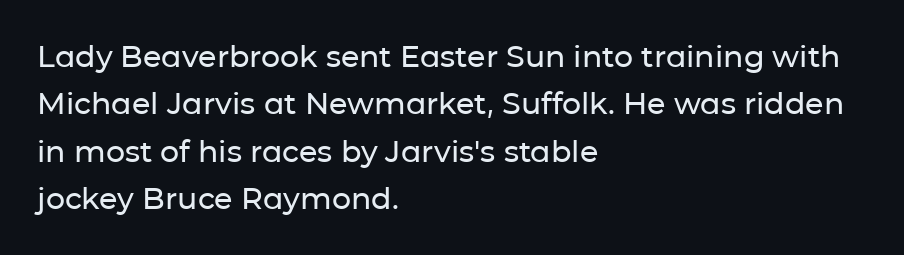
The image shows 30 px sans-serif type, upright; set left-aligned, normal line spacing (1.58x), normal letter spacing, not underlined; low stroke contrast and a medium x-height.
